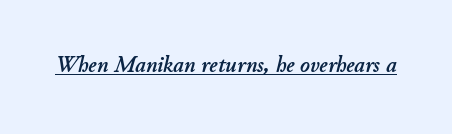
{"italic": "yes", "lean": "right", "slant_degrees": 11, "underline": "yes", "letter_spacing": "normal", "letter_spacing_em": 0.0, "glyph_px": 23}
